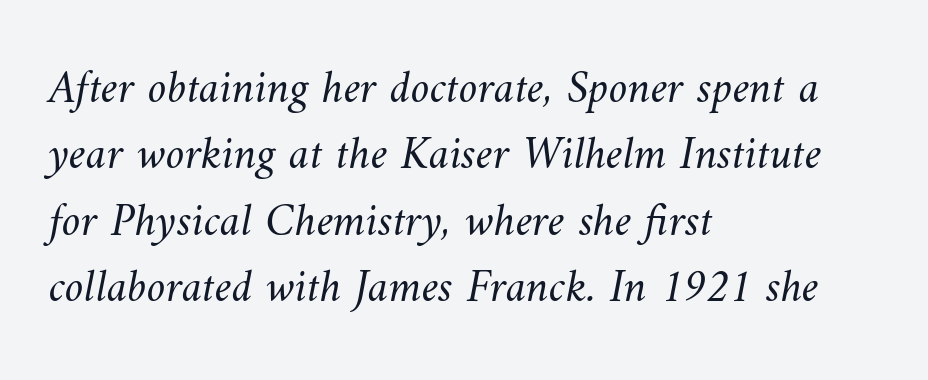
The image shows 47 px light type; set left-aligned, normal line spacing (1.41x), normal letter spacing, not underlined; medium stroke contrast and a small x-height.
